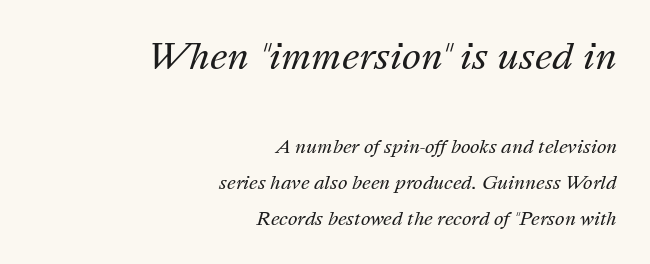
Compared with a typical body face, this is equally light or lighter still. Horizontal bands of white between lines are thick stripes. Each word holds together tightly as a unit, with standard inter-letter gaps. The passage shown leans; its letterforms are oblique. Visually the block forms a straight wall on the right and a jagged coastline on the left.
